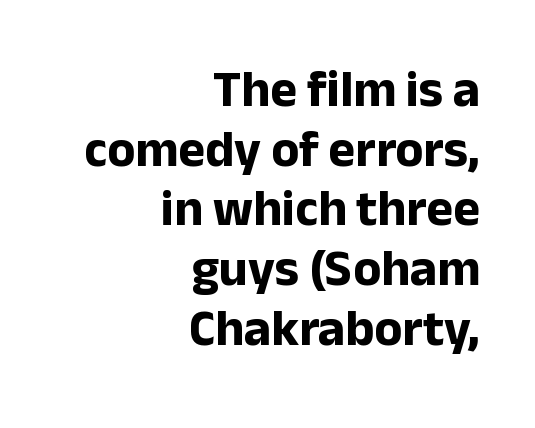
Q: Is the text bold? A: Yes.
Q: Is the text italic (slanted)? A: No, it is upright.
Q: Is the typeface a serif or a sans-serif typeface? A: Sans-serif.
Q: Is the text underlined? A: No.
Q: How is the paragraph aligned? A: Right-aligned.
Q: Is the spacing between letters normal or unusually wide? A: Normal.
Q: Width (condensed, normal, or wide)? A: Normal.
Q: Stroke contrast? A: Low.
Q: x-height? A: Medium.
Q: Monospaced? A: No.
